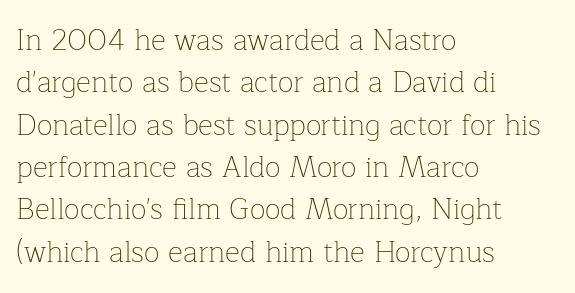
{"serif": "yes", "italic": "no", "bold": "no", "weight": "thin", "width": "normal", "stroke_contrast": "low", "x_height": "medium", "monospaced": "no", "underline": "no", "align": "left", "line_spacing": "normal", "line_spacing_ratio": 1.46, "letter_spacing": "normal", "letter_spacing_em": 0.0, "glyph_px": 29}
